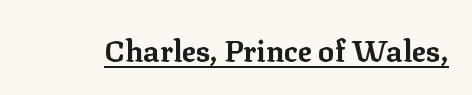
The string is rendered with underlining switched on. Proportional: the letters do not fall into vertical columns. Type style note: has serifs. The passage shown has conventional tracking throughout. Quick note: not italic, upright. Heft: maximum for text — a bold.
